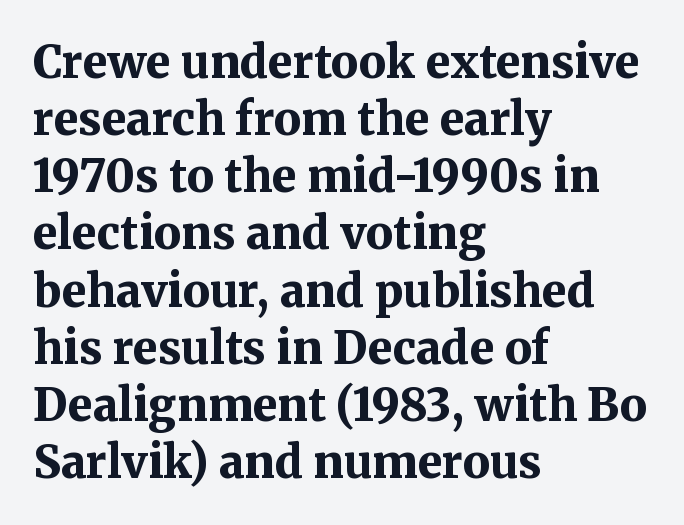
The image shows 45 px bold serif type, upright; set left-aligned, normal line spacing (1.27x), normal letter spacing, not underlined; medium stroke contrast and a medium x-height.
